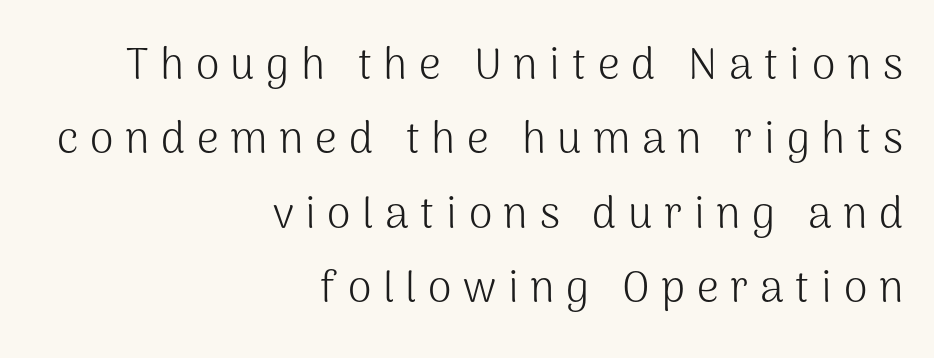
The image shows 43 px light sans-serif type, upright; set right-aligned, line spacing 1.73x, unusually wide letter spacing (+0.27 em), not underlined; medium stroke contrast and a medium x-height.
